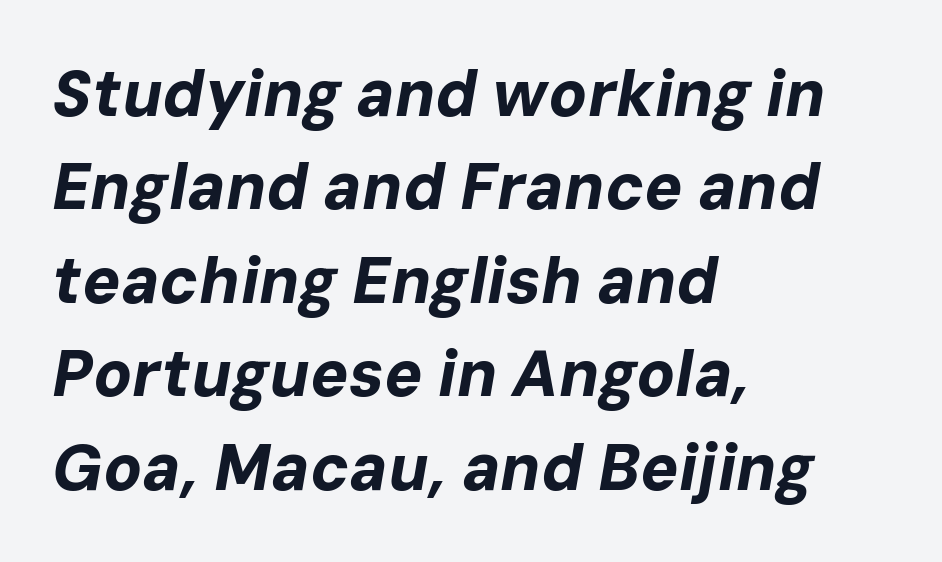
Q: Is the text bold? A: Yes.
Q: Is the text italic (slanted)? A: Yes, it leans right by about 10 degrees.
Q: Is the text underlined? A: No.
Q: How is the paragraph aligned? A: Left-aligned.
Q: Is the spacing between letters normal or unusually wide? A: Normal.
Q: Is the spacing between lines tight, normal or loose? A: Normal.
Q: Width (condensed, normal, or wide)? A: Normal.
Q: Stroke contrast? A: Low.
Q: x-height? A: Medium.
Q: Monospaced? A: No.
